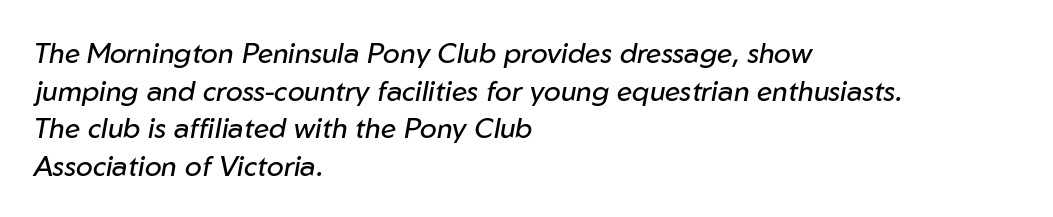
The gap between lines stays unmarked. Is this a fixed-width face? No — the glyphs have proportional, varying widths. These lines stack with their left ends in a neat column. The line-height multiplier appears to be the usual default. When letters slant like this, we call the style italic.
